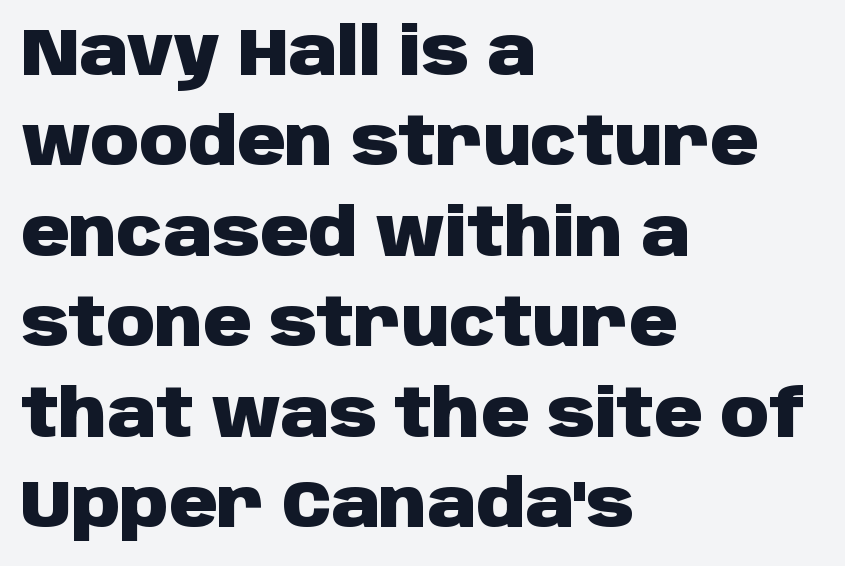
{"serif": "no", "italic": "no", "bold": "yes", "weight": "heavy", "width": "normal", "stroke_contrast": "low", "x_height": "large", "monospaced": "no", "underline": "no", "align": "left", "line_spacing": "normal", "line_spacing_ratio": 1.35, "letter_spacing": "normal", "letter_spacing_em": 0.0, "glyph_px": 67}
